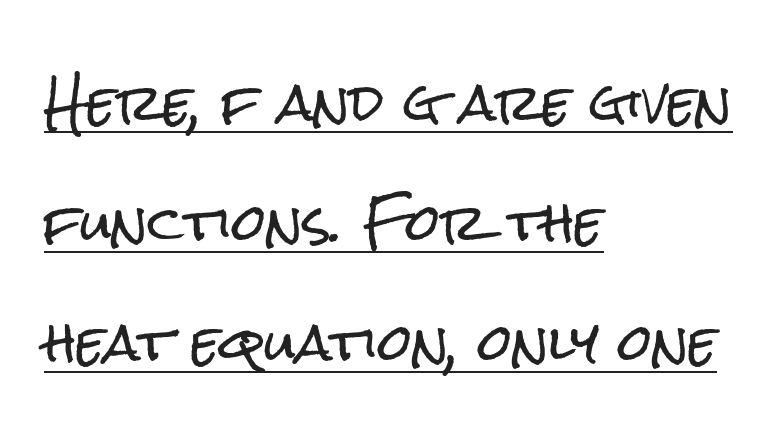
{"serif": "no", "italic": "no", "width": "condensed", "stroke_contrast": "low", "x_height": "medium", "monospaced": "no", "underline": "yes", "align": "left", "line_spacing": "loose", "line_spacing_ratio": 2.45, "letter_spacing": "normal", "letter_spacing_em": 0.0, "glyph_px": 49}
